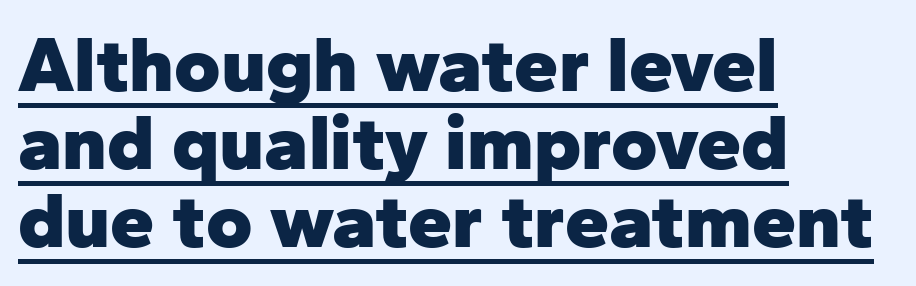
The rendering uses natural spacing where letterforms have individual widths. Students, this is bold: see how much ink each stroke carries. The typesetter has applied underlining to the passage shown. Notice how the stems are strictly vertical — no italics here.
